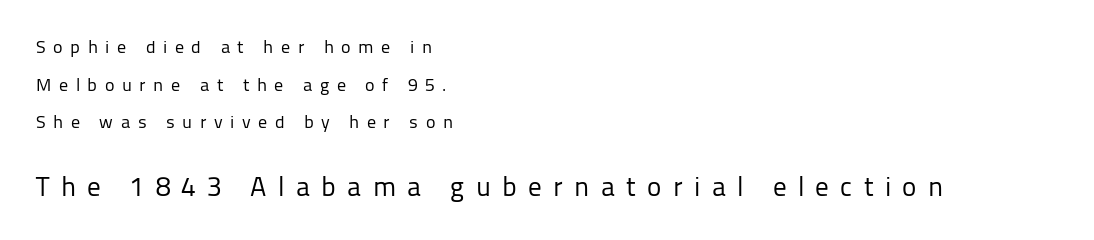
Q: Is the text bold? A: No.
Q: Is the text italic (slanted)? A: No, it is upright.
Q: Is the text underlined? A: No.
Q: How is the paragraph aligned? A: Left-aligned.
Q: Is the spacing between letters normal or unusually wide? A: Unusually wide.
Q: Is the spacing between lines tight, normal or loose? A: Loose.
Q: Which block of text is set in a larger size, the first (top) or the second (bottom)? A: The second (bottom) one.
